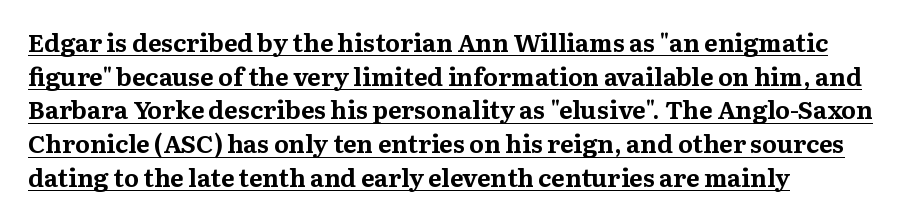
The image shows 25 px bold type, upright; set left-aligned, normal line spacing (1.35x), normal letter spacing, underlined.
